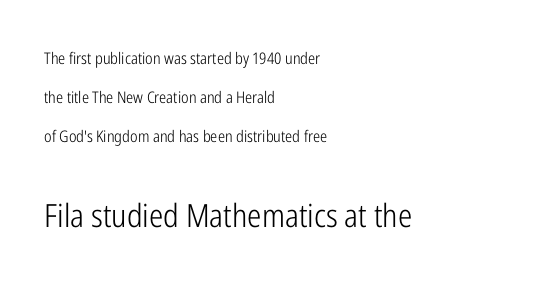
The image shows 32 px light, condensed sans-serif type, upright; set left-aligned, loose line spacing (2.44x), normal letter spacing, not underlined; the second (bottom) block is 2.0x larger; low stroke contrast and a medium x-height.
